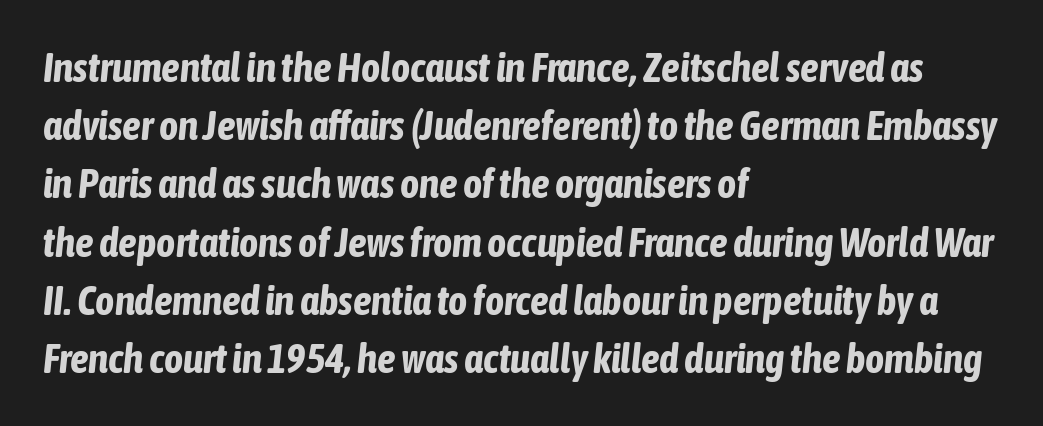
{"italic": "yes", "lean": "right", "slant_degrees": 6, "bold": "yes", "weight": "bold", "width": "condensed", "stroke_contrast": "low", "x_height": "medium", "monospaced": "no", "underline": "no", "align": "left", "line_spacing": "normal", "line_spacing_ratio": 1.42, "letter_spacing": "normal", "letter_spacing_em": 0.0, "glyph_px": 41}
